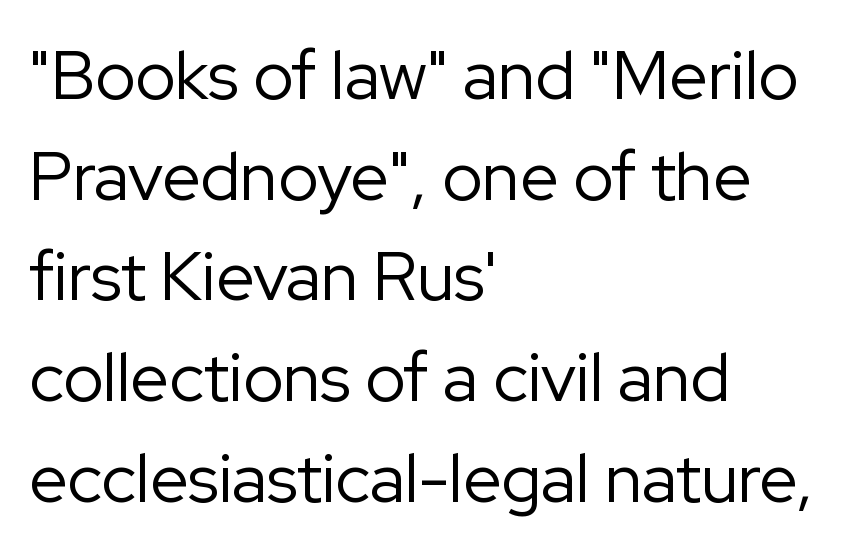
Spacing verdict: proportional, widths tailored to each character. The line-height multiplier appears to be the usual default. Every character sits straight up, as roman type does. Stems here are at most as thick as an everyday book face.
